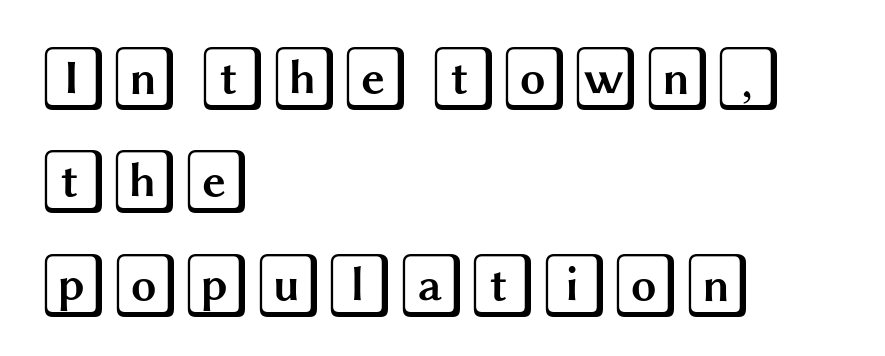
Q: Is the text italic (slanted)? A: No, it is upright.
Q: Is the text underlined? A: No.
Q: How is the paragraph aligned? A: Left-aligned.
Q: Is the spacing between letters normal or unusually wide? A: Normal.
Q: Is the spacing between lines tight, normal or loose? A: Normal.
Q: Width (condensed, normal, or wide)? A: Wide.
Q: x-height? A: Large.
